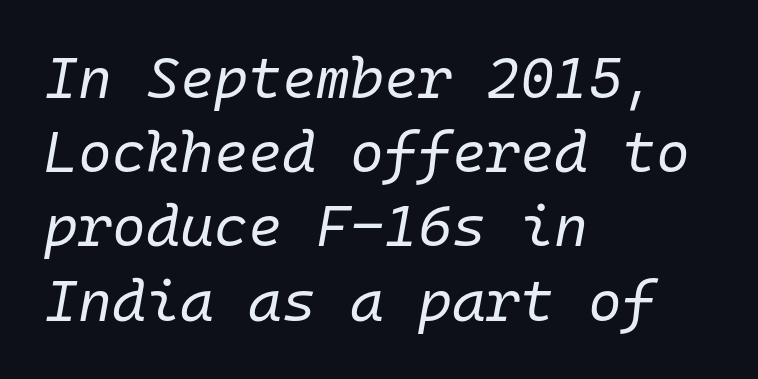
{"italic": "yes", "lean": "right", "slant_degrees": 10, "bold": "no", "weight": "regular", "width": "normal", "stroke_contrast": "low", "x_height": "medium", "monospaced": "yes", "underline": "no", "align": "left", "line_spacing": "normal", "line_spacing_ratio": 1.28, "letter_spacing": "normal", "letter_spacing_em": 0.0, "glyph_px": 58}
